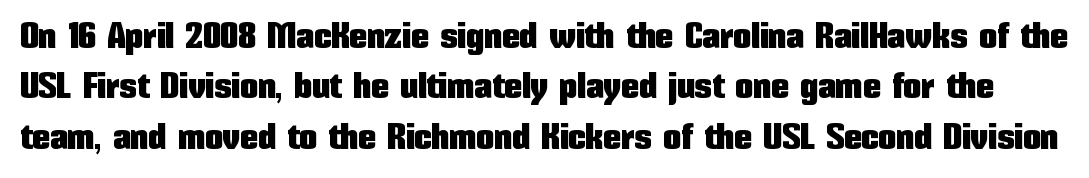
{"serif": "no", "italic": "no", "width": "condensed", "stroke_contrast": "low", "x_height": "medium", "monospaced": "no", "underline": "no", "line_spacing": "normal", "line_spacing_ratio": 1.4, "letter_spacing": "normal", "letter_spacing_em": 0.0, "glyph_px": 36}
